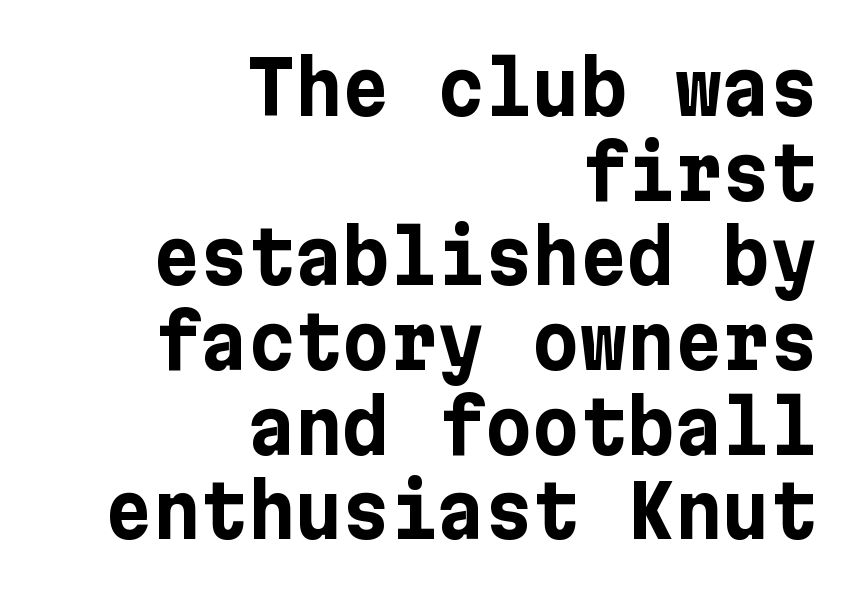
Q: Is the text bold? A: Yes.
Q: Is the text italic (slanted)? A: No, it is upright.
Q: Is the typeface a serif or a sans-serif typeface? A: Sans-serif.
Q: Is the text underlined? A: No.
Q: How is the paragraph aligned? A: Right-aligned.
Q: Is the spacing between letters normal or unusually wide? A: Normal.
Q: Width (condensed, normal, or wide)? A: Normal.
Q: Stroke contrast? A: Low.
Q: x-height? A: Medium.
